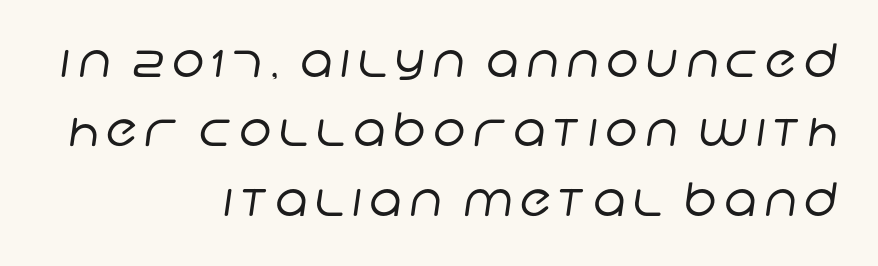
The image shows 46 px regular-weight sans-serif type; set right-aligned, normal line spacing (1.51x), not underlined; low stroke contrast and a large x-height.
